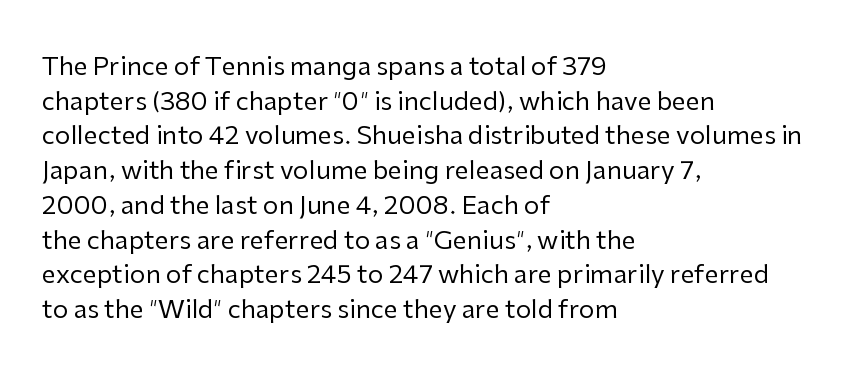
The letters stand straight up with perfectly vertical stems. The typesetter chose a ragged-right arrangement here. What's the leading like? Ordinary, nothing unusual. Nothing unusual about the tracking: characters are spaced as the font intends. Is the stroke heavy? The answer is a plain regular-or-lighter.
